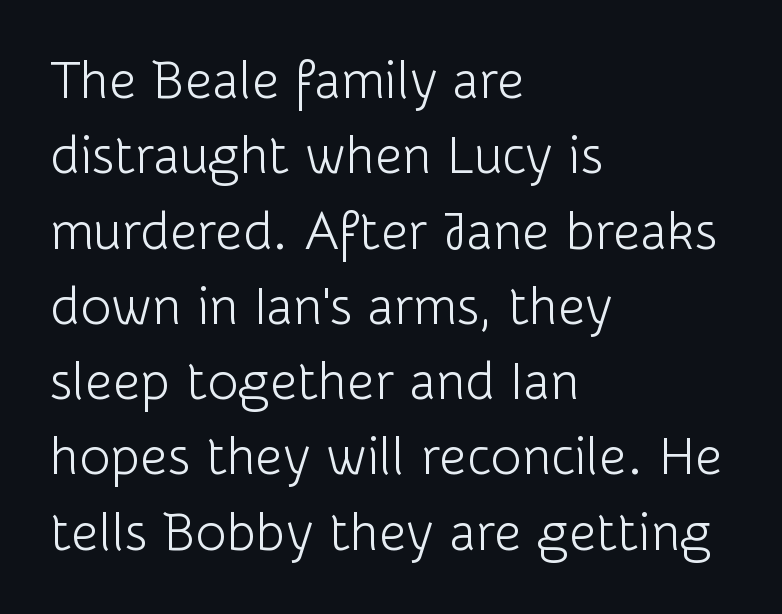
{"serif": "no", "italic": "no", "bold": "no", "weight": "light", "width": "normal", "stroke_contrast": "low", "x_height": "medium", "monospaced": "no", "underline": "no", "align": "left", "line_spacing": "normal", "line_spacing_ratio": 1.42, "letter_spacing": "normal", "letter_spacing_em": 0.0, "glyph_px": 53}
